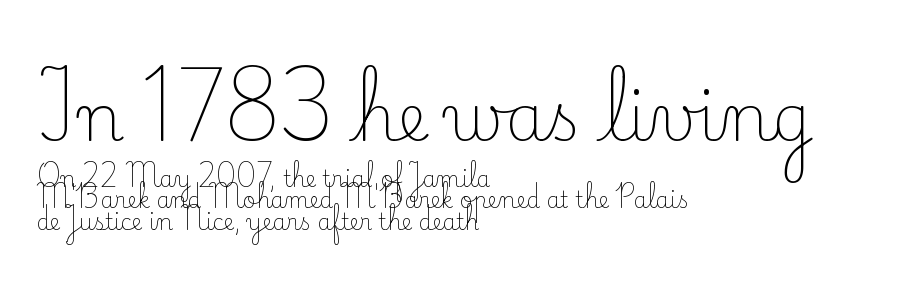
Q: Is the text bold? A: No.
Q: Is the text italic (slanted)? A: No, it is upright.
Q: Is the typeface a serif or a sans-serif typeface? A: Serif.
Q: Is the text underlined? A: No.
Q: How is the paragraph aligned? A: Left-aligned.
Q: Is the spacing between letters normal or unusually wide? A: Normal.
Q: Is the spacing between lines tight, normal or loose? A: Tight.
Q: Which block of text is set in a larger size, the first (top) or the second (bottom)? A: The first (top) one.
Q: Width (condensed, normal, or wide)? A: Normal.
Q: Stroke contrast? A: Low.
Q: x-height? A: Small.
Q: Monospaced? A: No.
